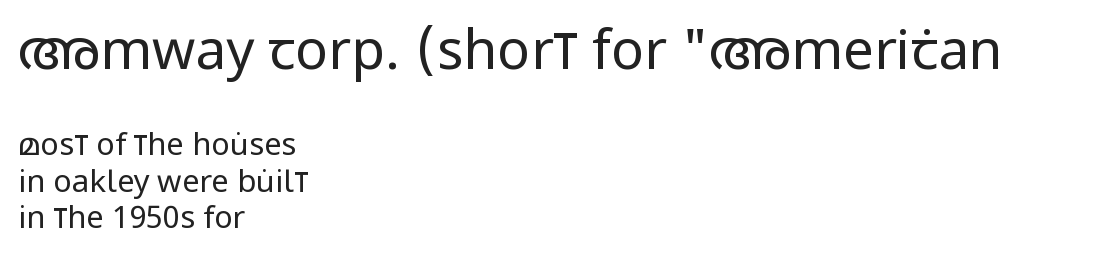
The image shows 55 px regular-weight, condensed sans-serif type, upright; set left-aligned, line spacing 1.17x, normal letter spacing, not underlined; the first (top) block is 1.77x larger; low stroke contrast and a large x-height.
